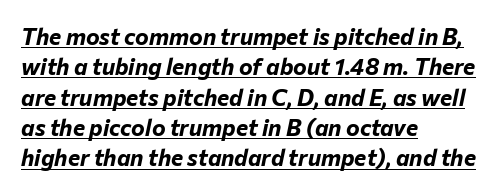
Q: Is the text bold? A: Yes.
Q: Is the text italic (slanted)? A: Yes, it leans right by about 12 degrees.
Q: Is the text underlined? A: Yes.
Q: How is the paragraph aligned? A: Left-aligned.
Q: Is the spacing between letters normal or unusually wide? A: Normal.
Q: Is the spacing between lines tight, normal or loose? A: Normal.
